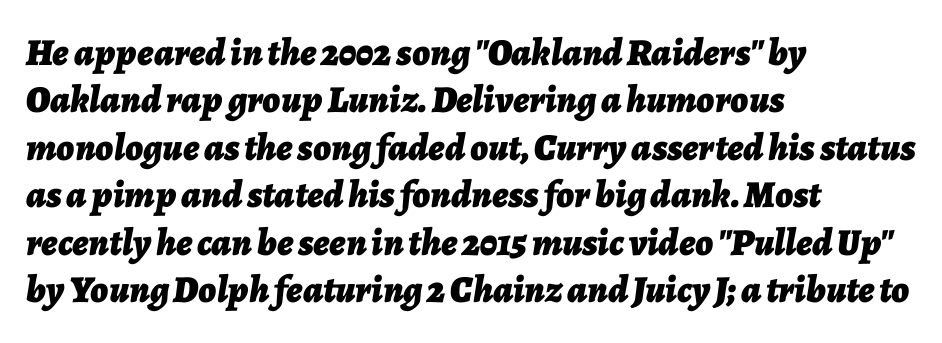
{"italic": "yes", "lean": "right", "slant_degrees": 7, "bold": "yes", "weight": "bold", "width": "normal", "stroke_contrast": "low", "x_height": "medium", "monospaced": "no", "underline": "no", "align": "left", "line_spacing": "normal", "line_spacing_ratio": 1.25, "letter_spacing": "normal", "letter_spacing_em": 0.0, "glyph_px": 38}
